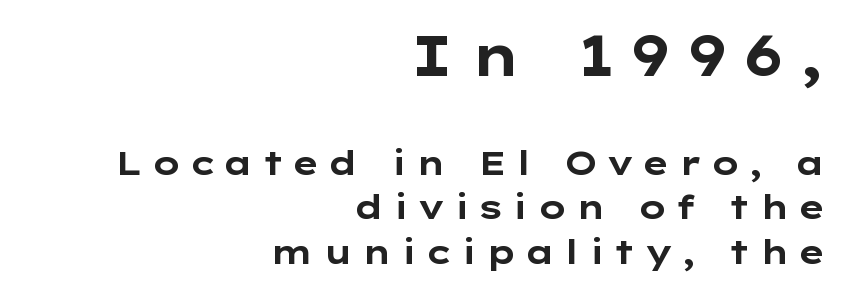
{"serif": "no", "italic": "no", "bold": "yes", "weight": "bold", "width": "wide", "stroke_contrast": "low", "x_height": "medium", "monospaced": "no", "underline": "no", "align": "right", "line_spacing": "normal", "line_spacing_ratio": 1.35, "letter_spacing": "wide", "letter_spacing_em": 0.23, "larger_block": "first", "size_ratio": 1.73, "glyph_px": 57}
